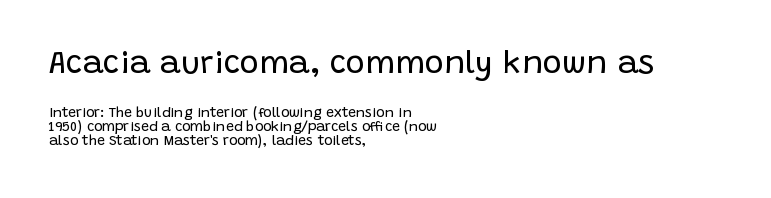
The image shows 32 px regular-weight sans-serif type, upright; set left-aligned, tight line spacing (0.99x), normal letter spacing, not underlined; the first (top) block is 2.29x larger; low stroke contrast and a large x-height.
